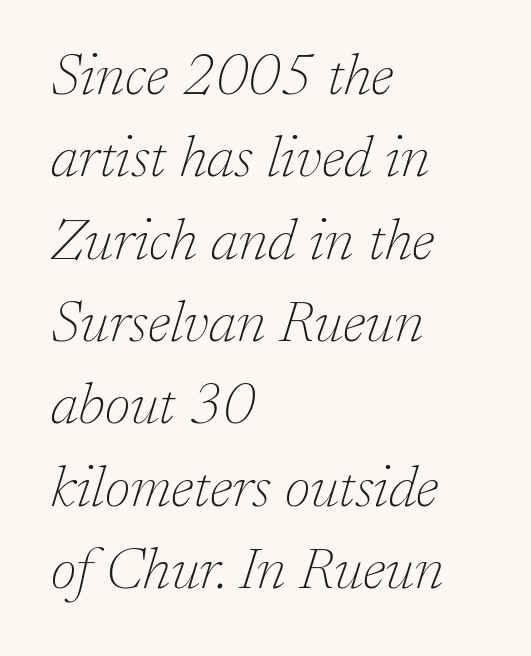
Q: Is the text bold? A: No.
Q: Is the text italic (slanted)? A: Yes, it leans right by about 17 degrees.
Q: Is the typeface a serif or a sans-serif typeface? A: Serif.
Q: Is the text underlined? A: No.
Q: How is the paragraph aligned? A: Left-aligned.
Q: Is the spacing between letters normal or unusually wide? A: Normal.
Q: Is the spacing between lines tight, normal or loose? A: Normal.
Q: Width (condensed, normal, or wide)? A: Normal.
Q: Stroke contrast? A: Low.
Q: x-height? A: Medium.
Q: Monospaced? A: No.
